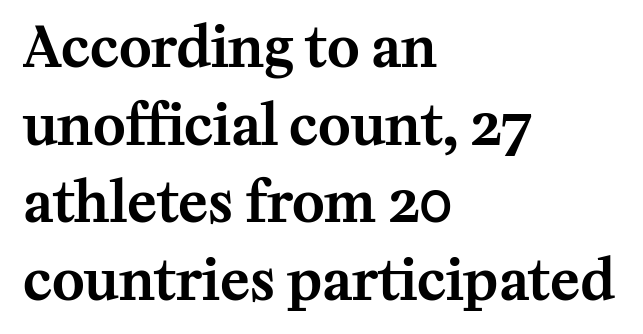
Q: Is the text italic (slanted)? A: No, it is upright.
Q: Is the typeface a serif or a sans-serif typeface? A: Serif.
Q: Is the text underlined? A: No.
Q: How is the paragraph aligned? A: Left-aligned.
Q: Is the spacing between letters normal or unusually wide? A: Normal.
Q: Is the spacing between lines tight, normal or loose? A: Normal.
Q: Width (condensed, normal, or wide)? A: Normal.
Q: Stroke contrast? A: Medium.
Q: x-height? A: Medium.
Q: Monospaced? A: No.
